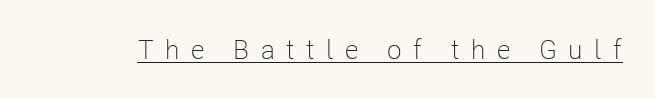
Q: Is the text bold? A: No.
Q: Is the text italic (slanted)? A: No, it is upright.
Q: Is the text underlined? A: Yes.
Q: Is the spacing between letters normal or unusually wide? A: Unusually wide.
